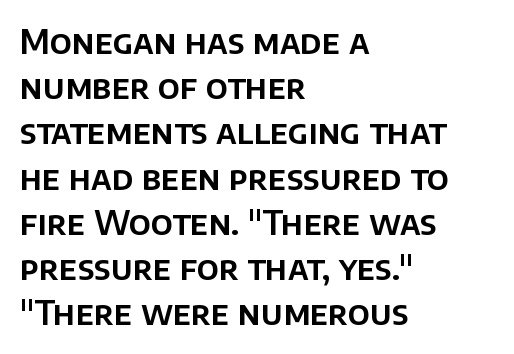
Q: Is the text italic (slanted)? A: No, it is upright.
Q: Is the typeface a serif or a sans-serif typeface? A: Sans-serif.
Q: Is the text underlined? A: No.
Q: How is the paragraph aligned? A: Left-aligned.
Q: Is the spacing between letters normal or unusually wide? A: Normal.
Q: Is the spacing between lines tight, normal or loose? A: Normal.
Q: Width (condensed, normal, or wide)? A: Normal.
Q: Stroke contrast? A: Low.
Q: x-height? A: Large.
Q: Monospaced? A: No.
